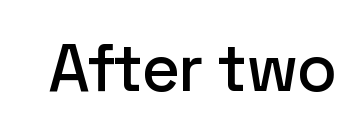
{"serif": "no", "italic": "no", "width": "normal", "stroke_contrast": "low", "x_height": "medium", "monospaced": "no", "underline": "no", "letter_spacing": "normal", "letter_spacing_em": 0.0, "glyph_px": 66}
